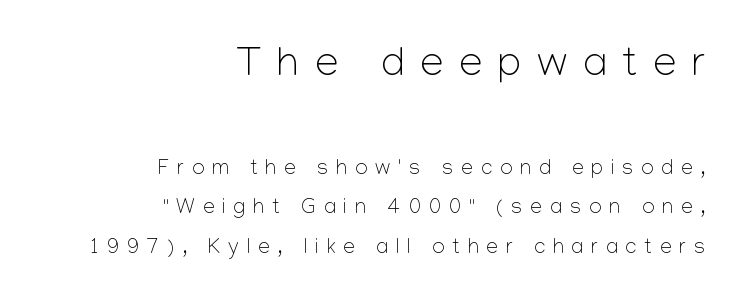
The image shows 42 px light sans-serif type, upright; set right-aligned, line spacing 1.88x, unusually wide letter spacing (+0.38 em), not underlined; the first (top) block is 2.0x larger; low stroke contrast and a medium x-height.
